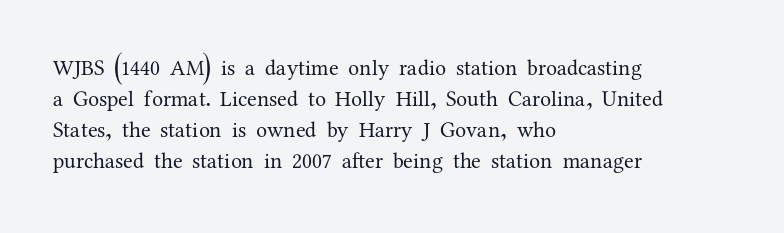
Q: Is the text bold? A: No.
Q: Is the text italic (slanted)? A: No, it is upright.
Q: Is the text underlined? A: No.
Q: How is the paragraph aligned? A: Left-aligned.
Q: Is the spacing between letters normal or unusually wide? A: Normal.
Q: Is the spacing between lines tight, normal or loose? A: Normal.
